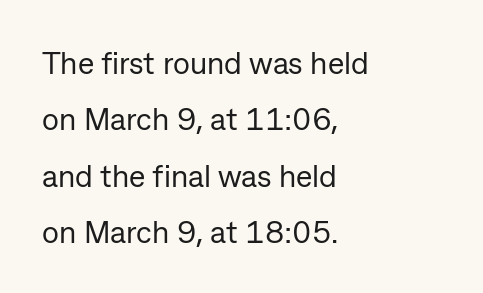
The image shows 31 px regular-weight sans-serif type, upright; set left-aligned, line spacing 1.82x, normal letter spacing, not underlined; low stroke contrast and a medium x-height.
